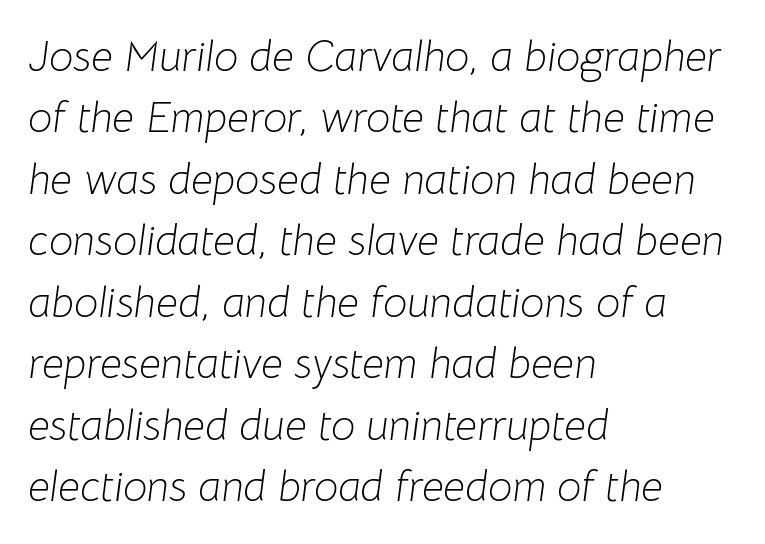
The image shows 43 px light type, italic (leaning right); set left-aligned, normal line spacing (1.43x), normal letter spacing, not underlined; low stroke contrast and a medium x-height.
